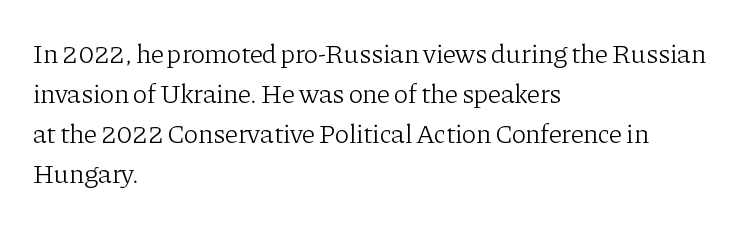
{"italic": "no", "bold": "no", "underline": "no", "align": "left", "line_spacing": "normal", "line_spacing_ratio": 1.48, "letter_spacing": "normal", "letter_spacing_em": 0.0, "glyph_px": 27}
